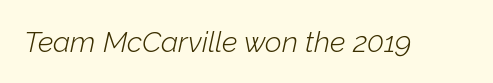
The image shows 29 px light type, italic (leaning right); set normal letter spacing, not underlined; low stroke contrast and a medium x-height.
